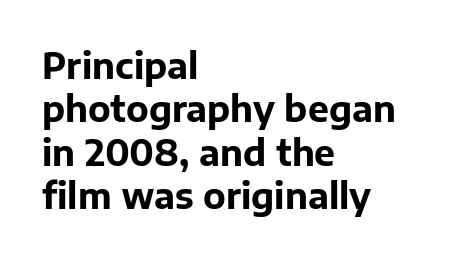
Q: Is the text bold? A: Yes.
Q: Is the text italic (slanted)? A: No, it is upright.
Q: Is the typeface a serif or a sans-serif typeface? A: Sans-serif.
Q: Is the text underlined? A: No.
Q: How is the paragraph aligned? A: Left-aligned.
Q: Is the spacing between letters normal or unusually wide? A: Normal.
Q: Width (condensed, normal, or wide)? A: Normal.
Q: Stroke contrast? A: Low.
Q: x-height? A: Medium.
Q: Monospaced? A: No.
